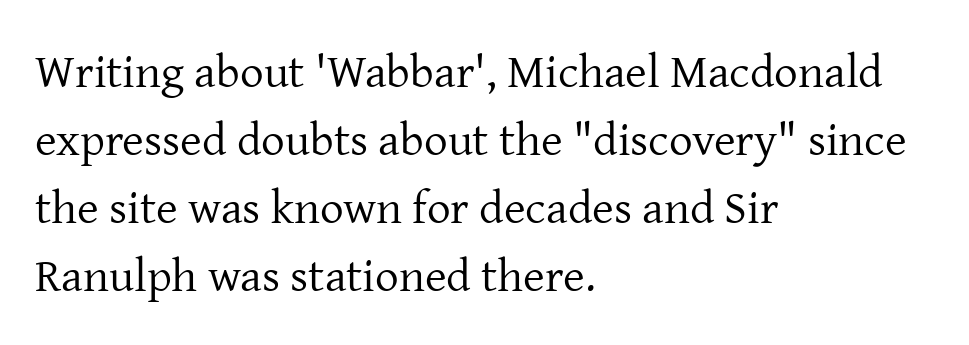
The image shows 47 px regular-weight serif type, upright; set left-aligned, normal line spacing (1.45x), normal letter spacing, not underlined; low stroke contrast and a medium x-height.
